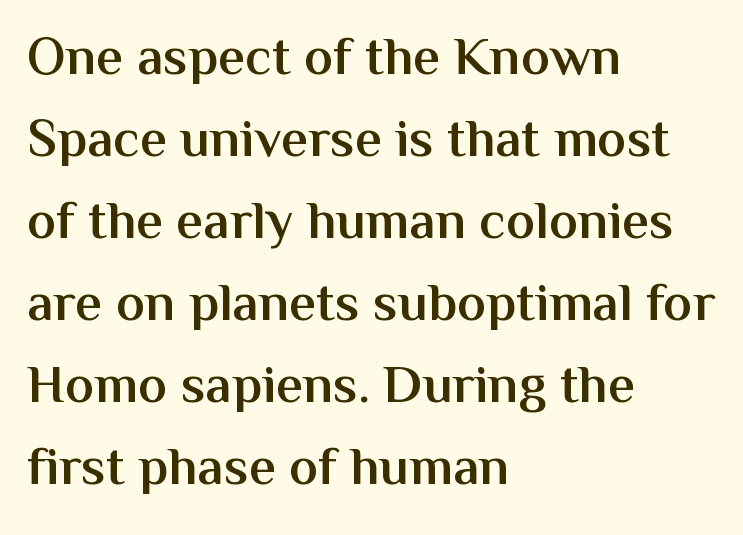
This rendering leaves character spacing at its baseline value. A bit beefed up — I'd call it semibold rather than bold. Clear beneath every line of the passage. Unlike italic type, these characters show no tilt at all. The typesetter chose a ragged-right arrangement here. The passage shown stacks its lines at a standard gap.
